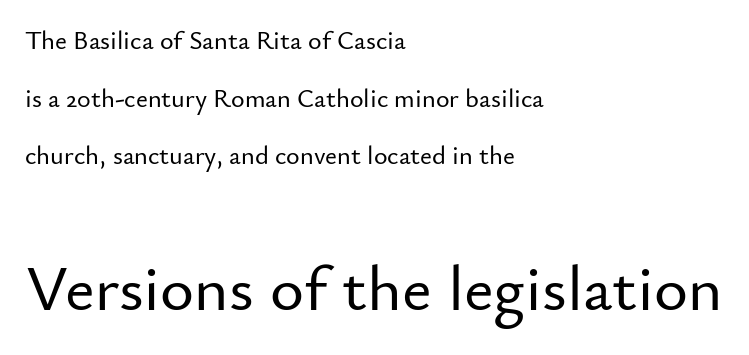
{"serif": "no", "italic": "no", "width": "normal", "stroke_contrast": "low", "x_height": "small", "monospaced": "no", "underline": "no", "align": "left", "line_spacing": "loose", "line_spacing_ratio": 2.22, "letter_spacing": "normal", "letter_spacing_em": 0.0, "larger_block": "second", "size_ratio": 2.5, "glyph_px": 65}
